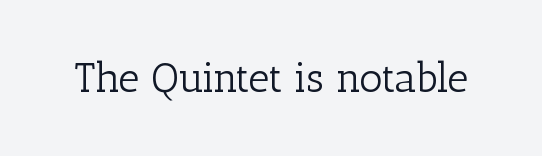
The image shows 41 px light serif type, upright; set normal letter spacing, not underlined; low stroke contrast and a medium x-height.
